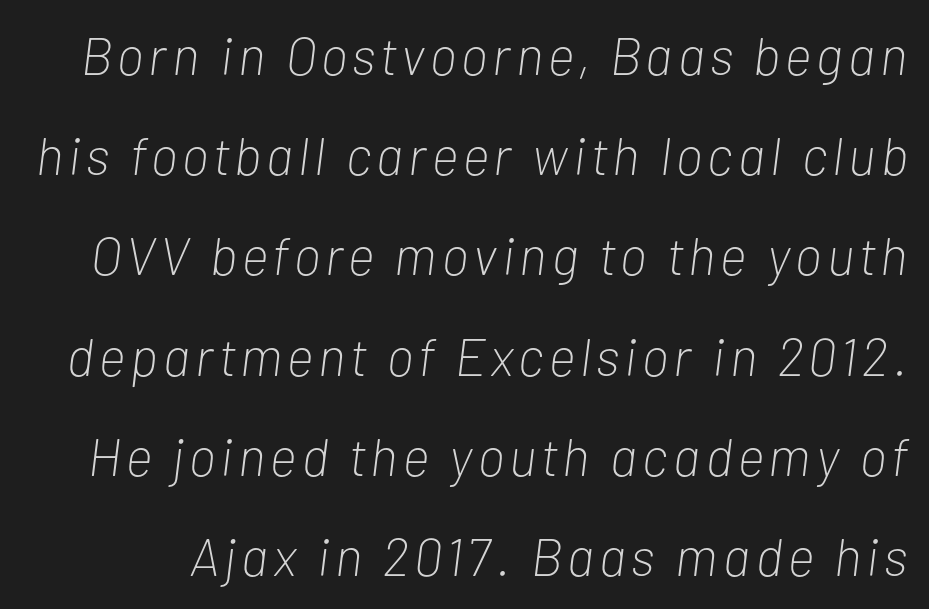
Tall strokes in this sample are angled rather than plumb. Rule under the text: the space is simply empty. Character widths vary here, with narrow letters taking less room than wide ones. On a weight scale, this lands at 450 or below.
